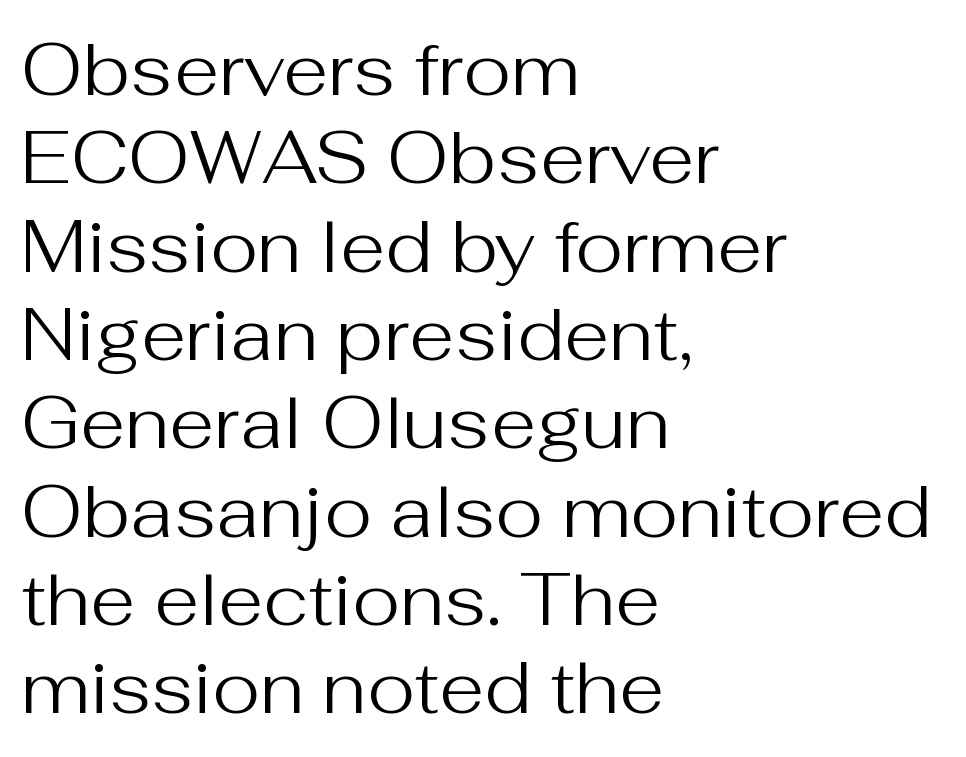
Anything drawn beneath the words? Only blank space. The lines are quadded left. Nope, no serifs anywhere on these letters. Posture: upright roman. The letters advance in unequal steps, a hallmark of proportional type. Glyph-to-glyph distance matches everyday printed text.
